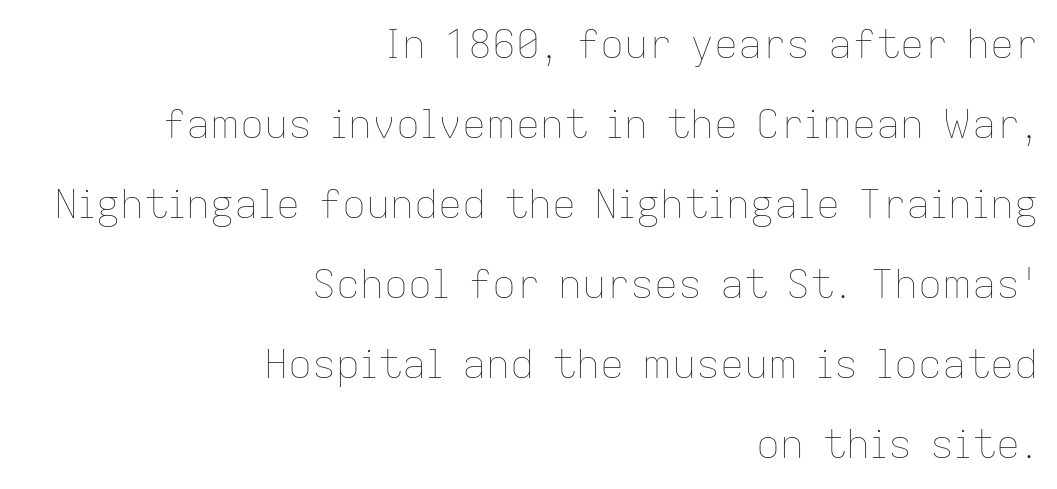
{"italic": "no", "bold": "no", "weight": "thin", "width": "normal", "stroke_contrast": "low", "x_height": "medium", "monospaced": "no", "underline": "no", "align": "right", "line_spacing": "loose", "line_spacing_ratio": 2.0, "letter_spacing": "normal", "letter_spacing_em": 0.0, "glyph_px": 40}
